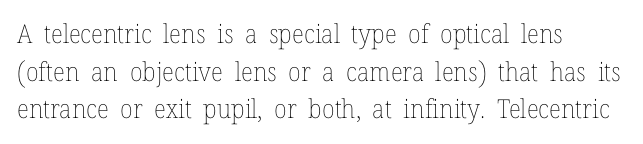
Q: Is the text bold? A: No.
Q: Is the text italic (slanted)? A: No, it is upright.
Q: Is the text underlined? A: No.
Q: How is the paragraph aligned? A: Left-aligned.
Q: Is the spacing between letters normal or unusually wide? A: Normal.
Q: Is the spacing between lines tight, normal or loose? A: Normal.
